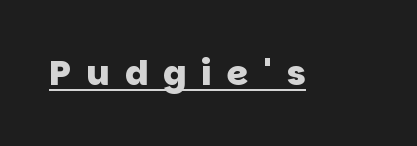
Spacing verdict: proportional, widths tailored to each character. Typographic density is high because the face is bold. The rendered words wear a rule along their underside. Serif or sans? Sans — the stroke terminals are bare. The rendering inserts visible extra space after every character.
